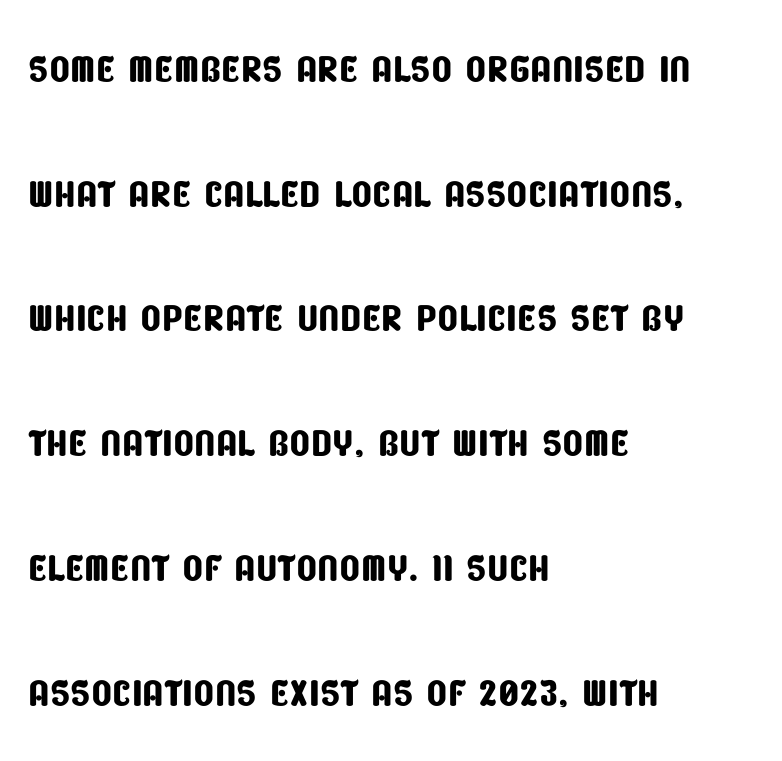
Each line starts at the same left margin while the right side varies. Decoration check: the copy has no underline. Does extra space separate the letters? No, they use regular spacing. Each letter's strokes conclude bluntly, with no projecting serifs.
